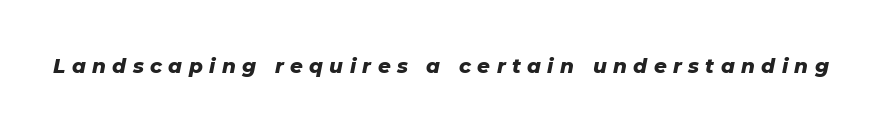
This is oblique type, the kind used for emphasis or titles. Between one letter and the next there's a generous, obvious gap. The typesetting leans heavy: a genuine bold. Each row of text sits above clean, open space.
